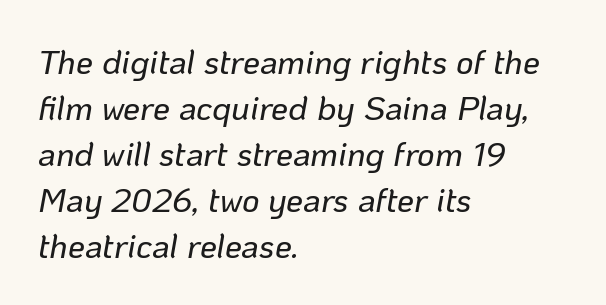
The image shows 34 px text type, italic (leaning right); set left-aligned, normal line spacing (1.35x), normal letter spacing, not underlined; low stroke contrast and a medium x-height.
